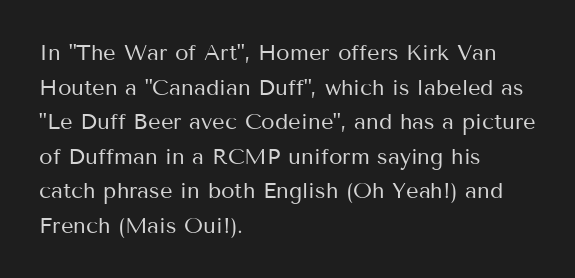
Q: Is the text bold? A: No.
Q: Is the text italic (slanted)? A: No, it is upright.
Q: Is the text underlined? A: No.
Q: How is the paragraph aligned? A: Left-aligned.
Q: Is the spacing between letters normal or unusually wide? A: Normal.
Q: Is the spacing between lines tight, normal or loose? A: Normal.
